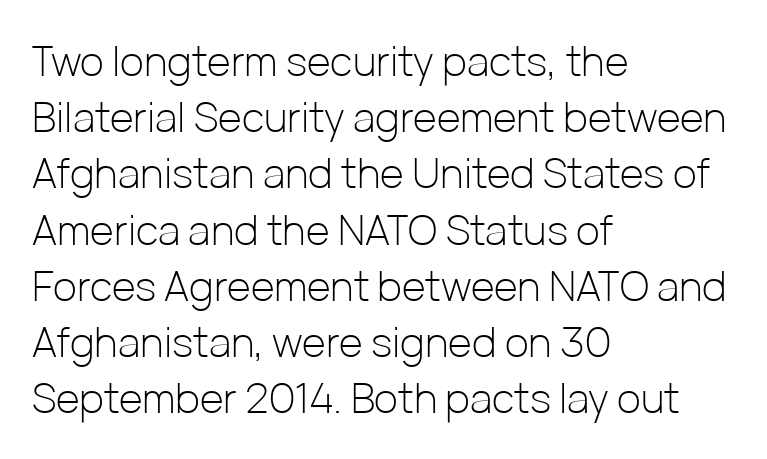
{"serif": "no", "italic": "no", "bold": "no", "weight": "light", "width": "normal", "stroke_contrast": "low", "x_height": "medium", "monospaced": "no", "underline": "no", "align": "left", "line_spacing": "normal", "line_spacing_ratio": 1.37, "letter_spacing": "normal", "letter_spacing_em": 0.0, "glyph_px": 41}
